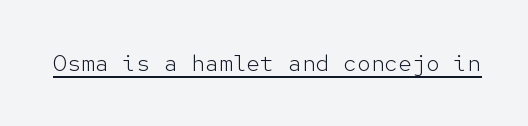
Q: Is the text bold? A: No.
Q: Is the text italic (slanted)? A: No, it is upright.
Q: Is the text underlined? A: Yes.
Q: Is the spacing between letters normal or unusually wide? A: Normal.
